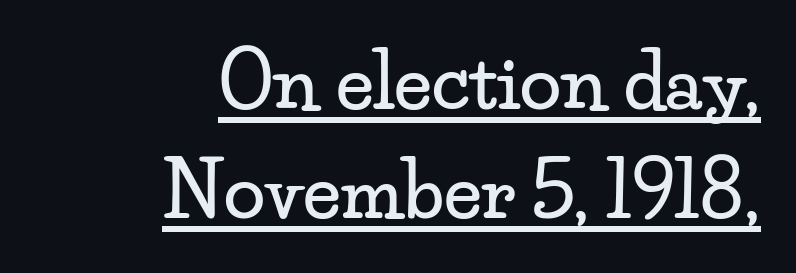
{"serif": "yes", "italic": "no", "width": "wide", "stroke_contrast": "low", "x_height": "small", "monospaced": "no", "underline": "yes", "align": "right", "line_spacing": "normal", "line_spacing_ratio": 1.45, "letter_spacing": "normal", "letter_spacing_em": 0.0, "glyph_px": 75}
